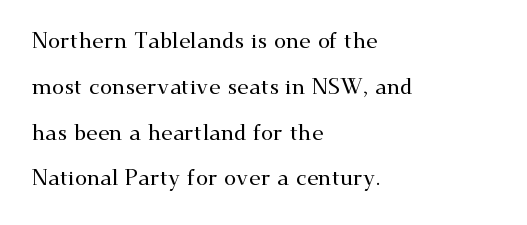
Q: Is the text italic (slanted)? A: No, it is upright.
Q: Is the text underlined? A: No.
Q: How is the paragraph aligned? A: Left-aligned.
Q: Is the spacing between letters normal or unusually wide? A: Normal.
Q: Is the spacing between lines tight, normal or loose? A: Loose.
